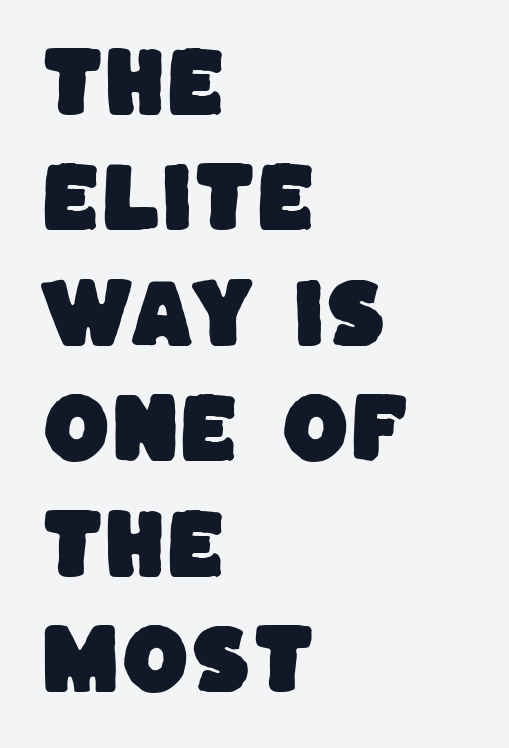
{"serif": "no", "width": "normal", "stroke_contrast": "low", "x_height": "large", "monospaced": "no", "underline": "no", "align": "left", "line_spacing": "normal", "line_spacing_ratio": 1.5, "letter_spacing": "normal", "letter_spacing_em": 0.0, "glyph_px": 77}
